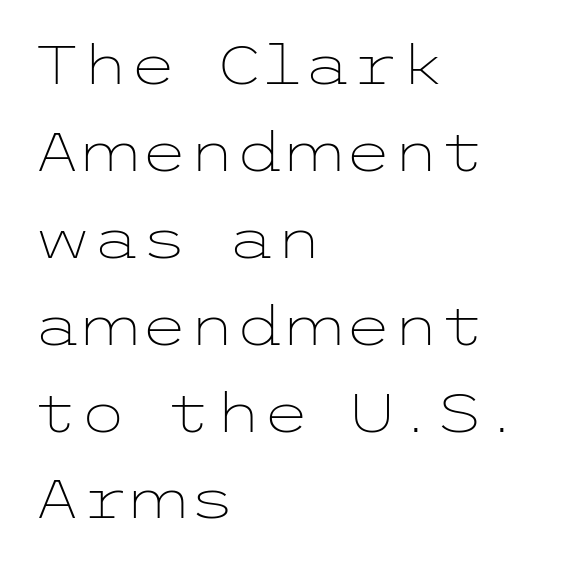
{"serif": "no", "italic": "no", "bold": "no", "weight": "light", "width": "wide", "stroke_contrast": "low", "x_height": "medium", "underline": "no", "align": "left", "line_spacing": "normal", "line_spacing_ratio": 1.58, "letter_spacing": "normal", "letter_spacing_em": 0.0, "glyph_px": 55}
